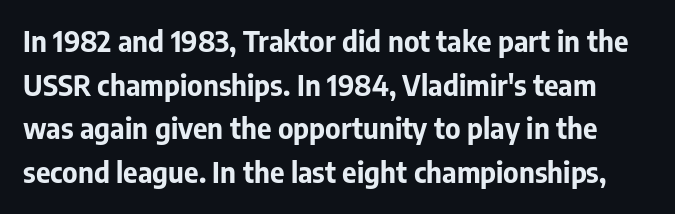
The image shows 28 px bold sans-serif type, upright; set normal line spacing (1.56x), normal letter spacing, not underlined; low stroke contrast and a medium x-height.
